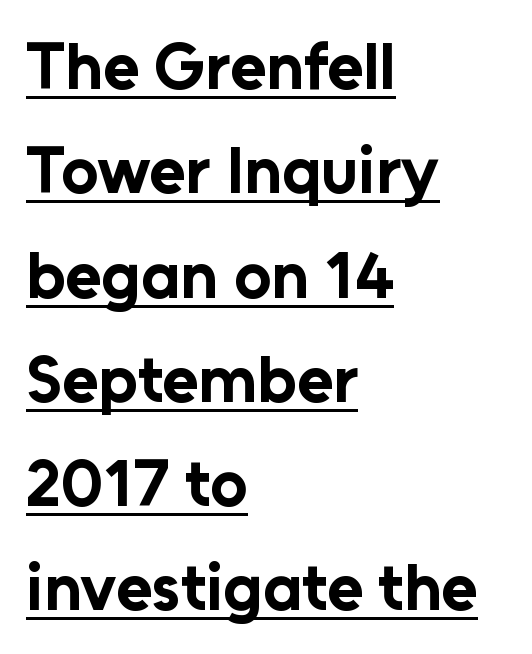
{"serif": "no", "italic": "no", "bold": "yes", "weight": "bold", "width": "normal", "stroke_contrast": "low", "x_height": "medium", "monospaced": "no", "underline": "yes", "align": "left", "line_spacing": "normal", "line_spacing_ratio": 1.58, "letter_spacing": "normal", "letter_spacing_em": 0.0, "glyph_px": 66}
